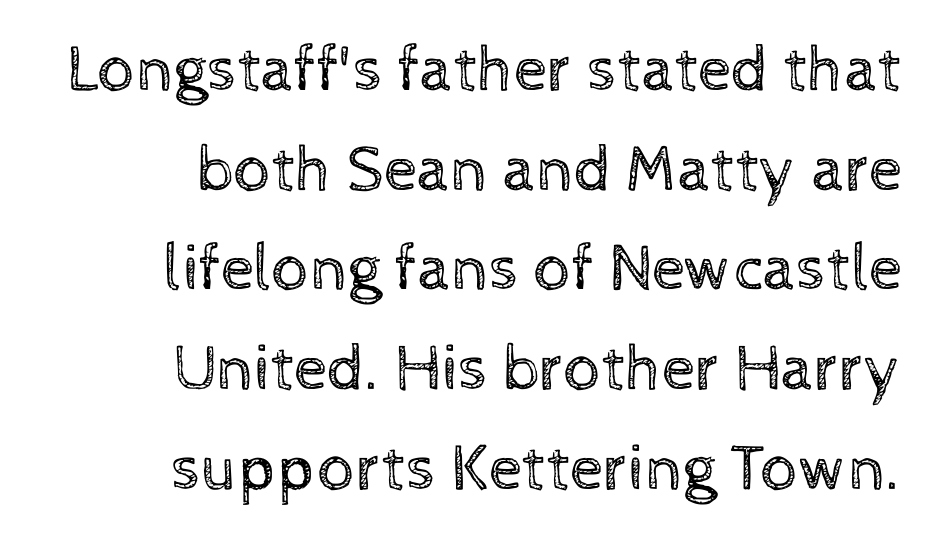
The letters stand upright; this is a roman face. Alignment: flush right. Rule under the text: the space is simply empty. The typeface has the unassuming heft of standard copy or less. The rendering uses natural spacing where letterforms have individual widths. The horizontal fit of the characters is conventional and even.
